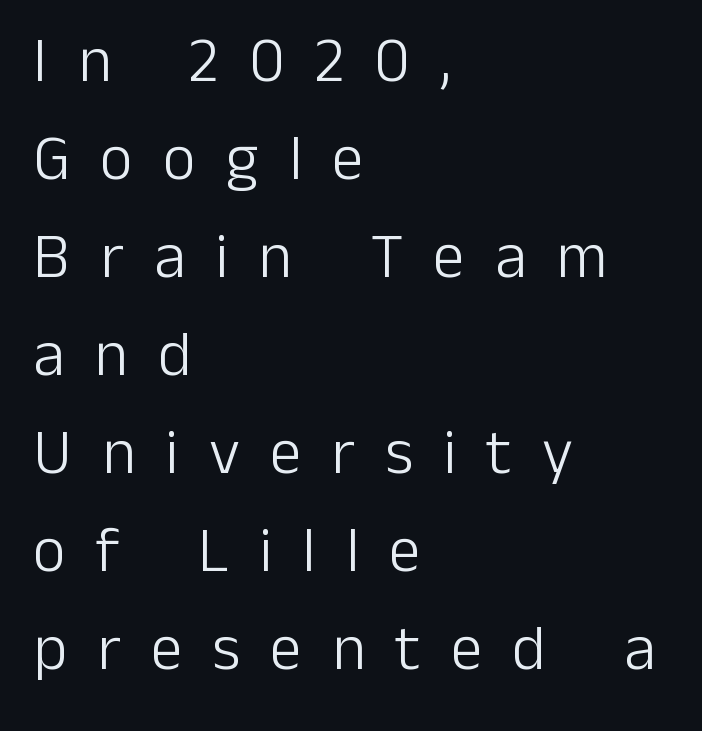
{"serif": "no", "italic": "no", "bold": "no", "weight": "light", "width": "normal", "stroke_contrast": "low", "x_height": "medium", "monospaced": "no", "underline": "no", "align": "left", "line_spacing": "normal", "line_spacing_ratio": 1.53, "letter_spacing": "wide", "letter_spacing_em": 0.47, "glyph_px": 64}
